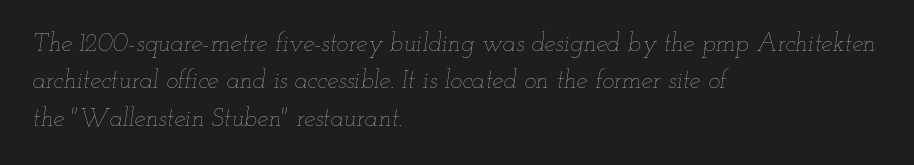
The image shows 25 px text type, italic (leaning right); set left-aligned, normal line spacing (1.5x), normal letter spacing, not underlined.
